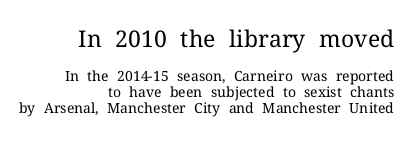
Nope, not italic — everything's standing straight. You could barely slide anything between these rows. Clear beneath every line of the passage. The letterforms sit shoulder to shoulder at normal distance. Does the bottom block carry the larger type? No, the top block does.
